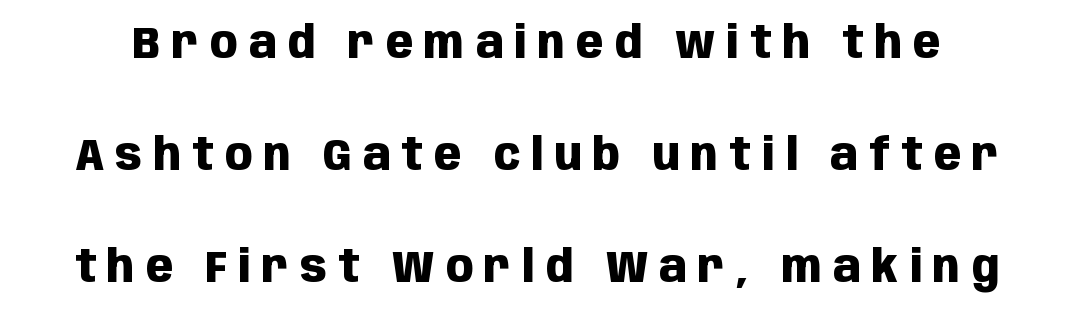
{"serif": "no", "italic": "no", "bold": "yes", "weight": "heavy", "width": "condensed", "stroke_contrast": "low", "x_height": "large", "monospaced": "no", "underline": "no", "line_spacing": "loose", "line_spacing_ratio": 2.49, "letter_spacing": "wide", "letter_spacing_em": 0.25, "glyph_px": 45}
